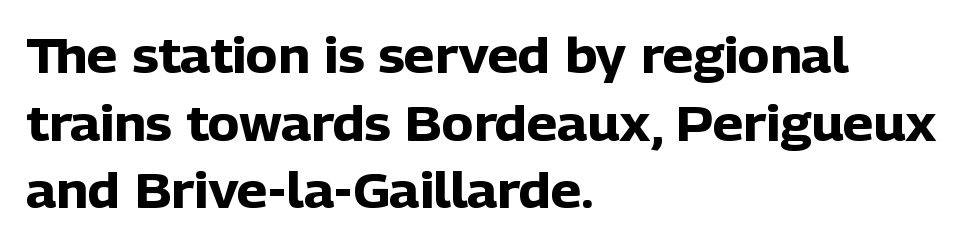
The image shows 48 px heavy sans-serif type, upright; set left-aligned, normal line spacing (1.41x), normal letter spacing, not underlined; low stroke contrast and a medium x-height.
